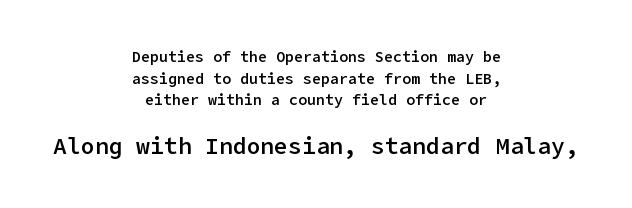
Q: Is the text bold? A: Semi-bold.
Q: Is the text italic (slanted)? A: No, it is upright.
Q: Is the text underlined? A: No.
Q: How is the paragraph aligned? A: Centered.
Q: Is the spacing between letters normal or unusually wide? A: Normal.
Q: Is the spacing between lines tight, normal or loose? A: Normal.
Q: Which block of text is set in a larger size, the first (top) or the second (bottom)? A: The second (bottom) one.
